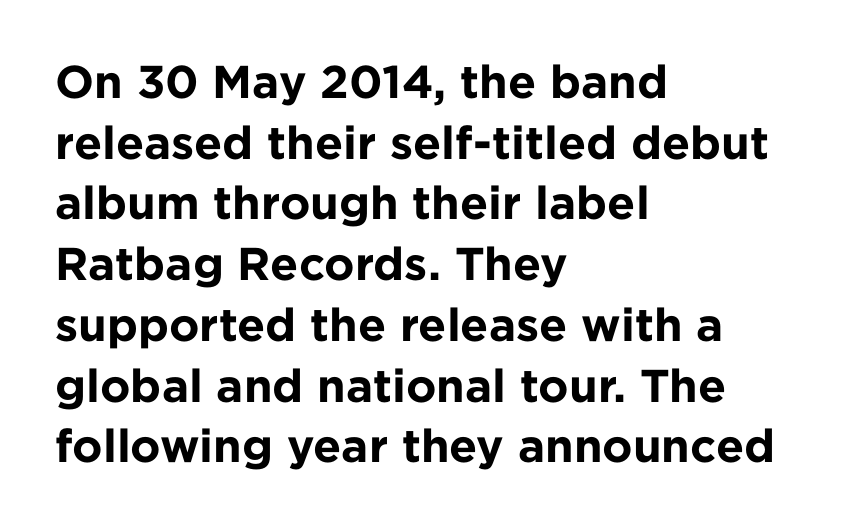
A bare baseline throughout the passage. No italicization has been applied; the sample stays upright. Classification — sans serif. Teacher's note: observe the even left margin — that is flush-left alignment. The designer left line spacing at the default.
